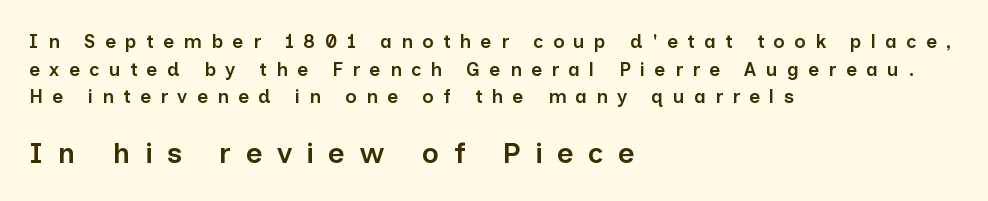
The image shows 29 px semibold sans-serif type, upright; set left-aligned, normal line spacing (1.46x), unusually wide letter spacing (+0.49 em), not underlined; the second (bottom) block is 1.53x larger; low stroke contrast and a medium x-height.
